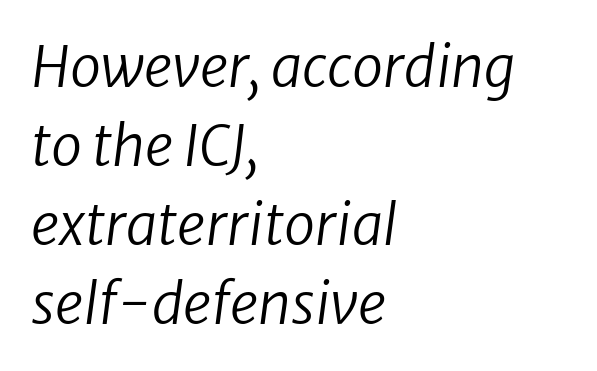
{"italic": "yes", "lean": "right", "slant_degrees": 8, "bold": "no", "weight": "regular", "width": "normal", "stroke_contrast": "low", "x_height": "medium", "monospaced": "no", "underline": "no", "align": "left", "line_spacing": "normal", "line_spacing_ratio": 1.41, "letter_spacing": "normal", "letter_spacing_em": 0.0, "glyph_px": 56}
